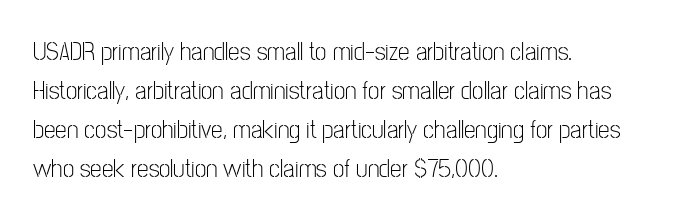
Q: Is the text bold? A: No.
Q: Is the text italic (slanted)? A: No, it is upright.
Q: Is the text underlined? A: No.
Q: How is the paragraph aligned? A: Left-aligned.
Q: Is the spacing between letters normal or unusually wide? A: Normal.
Q: Is the spacing between lines tight, normal or loose? A: Normal.
